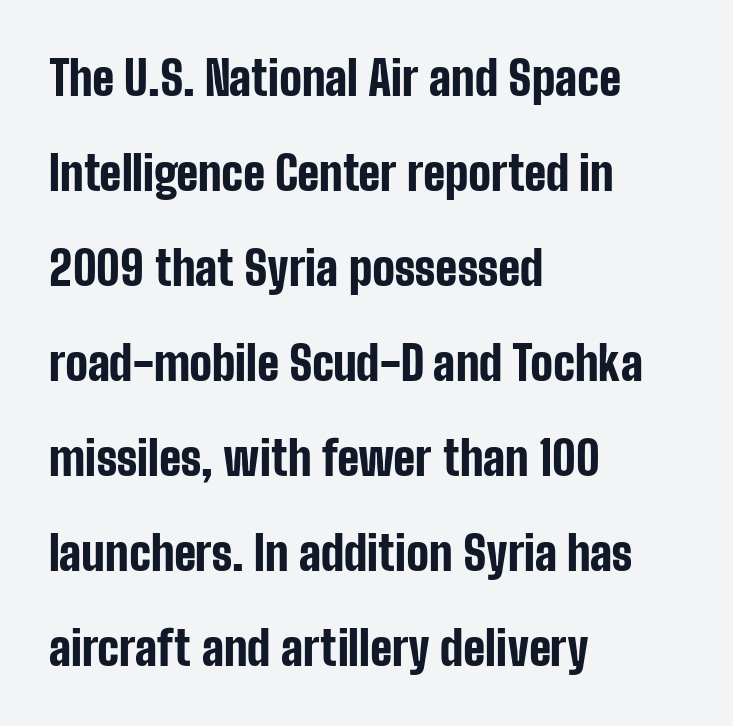
Just letters on the line, the space beneath them empty. How heavy is the stroke? Heavy — this is a bold. If you measured baseline to baseline, you'd find a long distance. Do the characters align in a grid? No, the font is proportional. Words appear dense and cohesive because spacing is normal.
